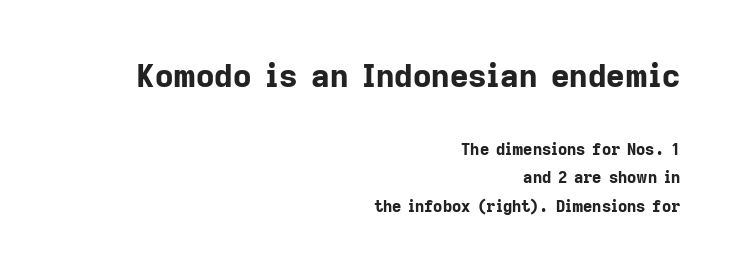
The image shows 32 px bold sans-serif type, upright; set right-aligned, line spacing 1.81x, normal letter spacing, not underlined; the first (top) block is 2.0x larger; low stroke contrast and a medium x-height.
